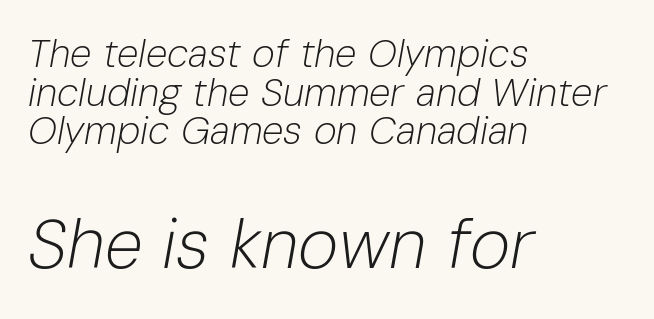
The image shows 69 px light type, italic (leaning right); set left-aligned, tight line spacing (0.99x), normal letter spacing, not underlined; the second (bottom) block is 1.77x larger; low stroke contrast and a medium x-height.
